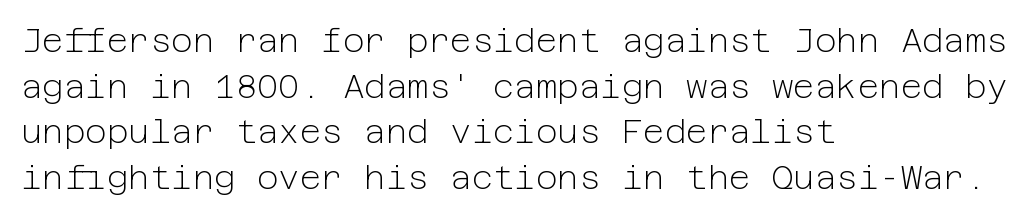
Q: Is the text bold? A: No.
Q: Is the text italic (slanted)? A: No, it is upright.
Q: Is the typeface a serif or a sans-serif typeface? A: Sans-serif.
Q: Is the text underlined? A: No.
Q: How is the paragraph aligned? A: Left-aligned.
Q: Is the spacing between letters normal or unusually wide? A: Normal.
Q: Is the spacing between lines tight, normal or loose? A: Normal.
Q: Width (condensed, normal, or wide)? A: Normal.
Q: Stroke contrast? A: Low.
Q: x-height? A: Medium.
